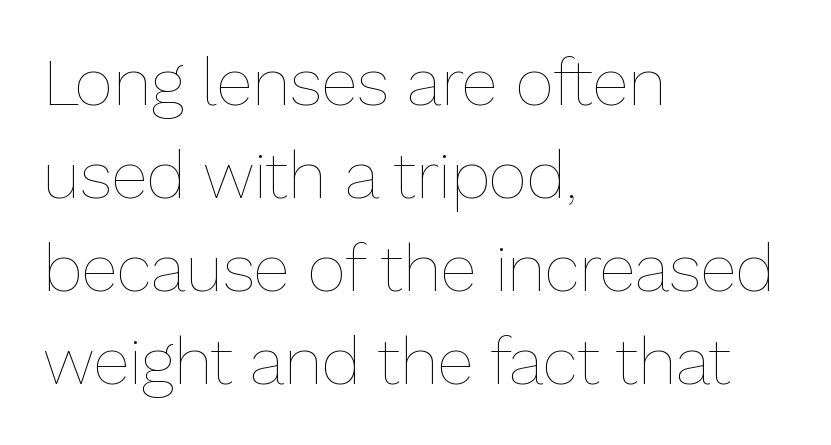
Q: Is the text bold? A: No.
Q: Is the text italic (slanted)? A: No, it is upright.
Q: Is the text underlined? A: No.
Q: How is the paragraph aligned? A: Left-aligned.
Q: Is the spacing between letters normal or unusually wide? A: Normal.
Q: Is the spacing between lines tight, normal or loose? A: Normal.
Q: Width (condensed, normal, or wide)? A: Normal.
Q: Stroke contrast? A: Low.
Q: x-height? A: Medium.
Q: Monospaced? A: No.
